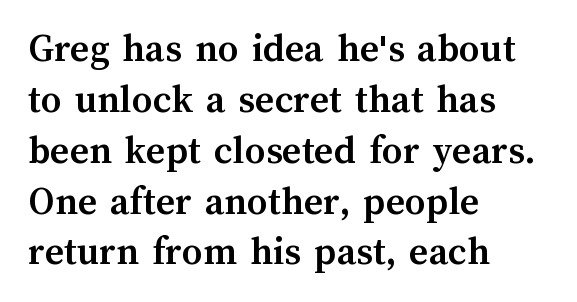
{"italic": "no", "bold": "yes", "weight": "semibold", "width": "normal", "stroke_contrast": "medium", "x_height": "medium", "monospaced": "no", "underline": "no", "align": "left", "line_spacing_ratio": 1.24, "letter_spacing": "normal", "letter_spacing_em": 0.0, "glyph_px": 41}
